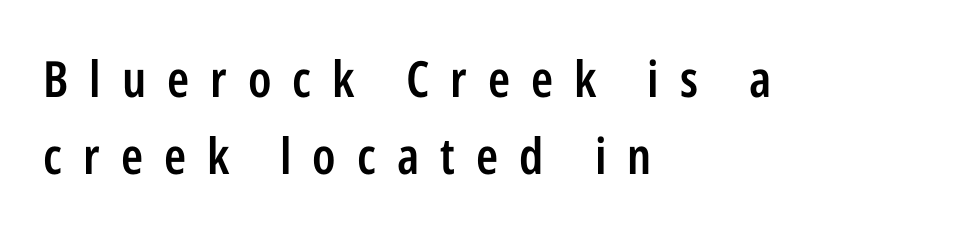
The image shows 50 px semibold, condensed sans-serif type, upright; set left-aligned, normal line spacing (1.55x), unusually wide letter spacing (+0.42 em), not underlined; low stroke contrast and a medium x-height.
